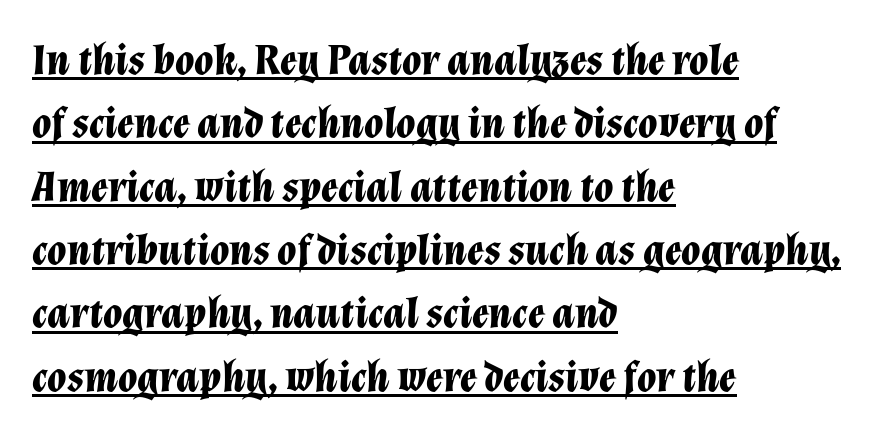
The image shows 44 px bold type, italic (leaning right); set left-aligned, normal line spacing (1.44x), normal letter spacing, underlined; low stroke contrast and a medium x-height.
